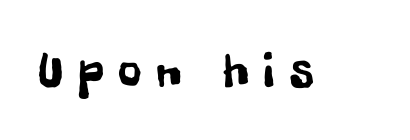
The letters carry no serifs — their stems end cleanly without finishing strokes. You could only call the tracking loose — the letters float apart. Descenders hang freely into open space. Ascenders rise straight up at ninety degrees. A typesetter would call this proportional, since set widths differ per character.
